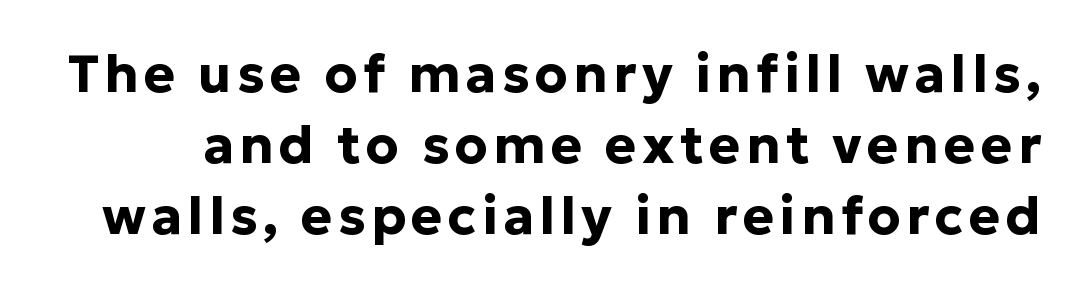
{"serif": "no", "italic": "no", "bold": "yes", "weight": "bold", "width": "normal", "stroke_contrast": "low", "x_height": "medium", "monospaced": "no", "underline": "no", "line_spacing": "normal", "line_spacing_ratio": 1.34, "glyph_px": 53}
